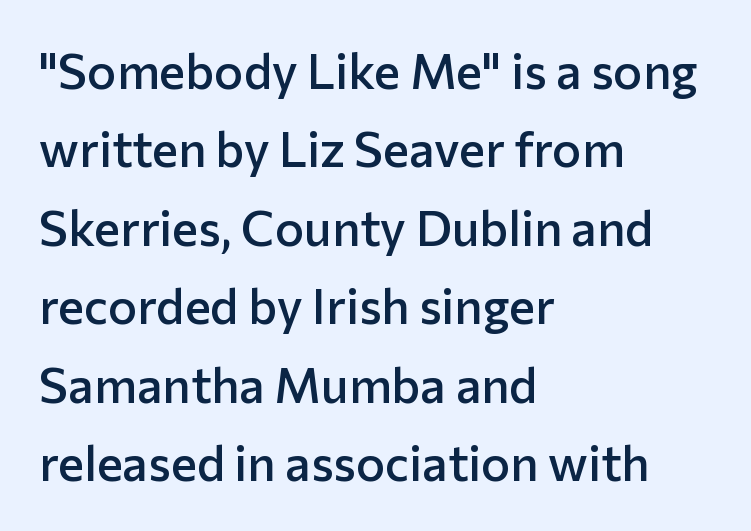
{"serif": "no", "italic": "no", "bold": "semi", "weight": "semibold", "width": "normal", "stroke_contrast": "low", "x_height": "medium", "monospaced": "no", "underline": "no", "align": "left", "line_spacing": "normal", "line_spacing_ratio": 1.6, "letter_spacing": "normal", "letter_spacing_em": 0.0, "glyph_px": 49}
